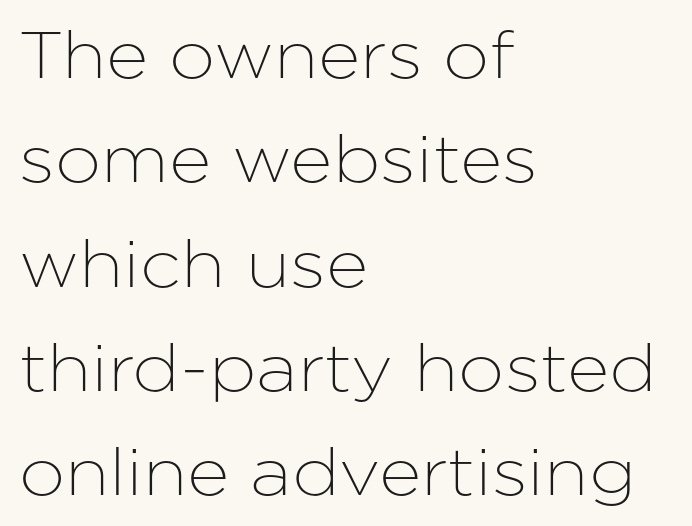
Serif or sans? Sans — the stroke terminals are bare. The letters advance in unequal steps, a hallmark of proportional type. Words appear dense and cohesive because spacing is normal. You can tell it's not italic because the verticals are truly vertical. Successive baselines arrive at the customary interval. Visually the block forms a straight wall on the left and a jagged coastline on the right.
